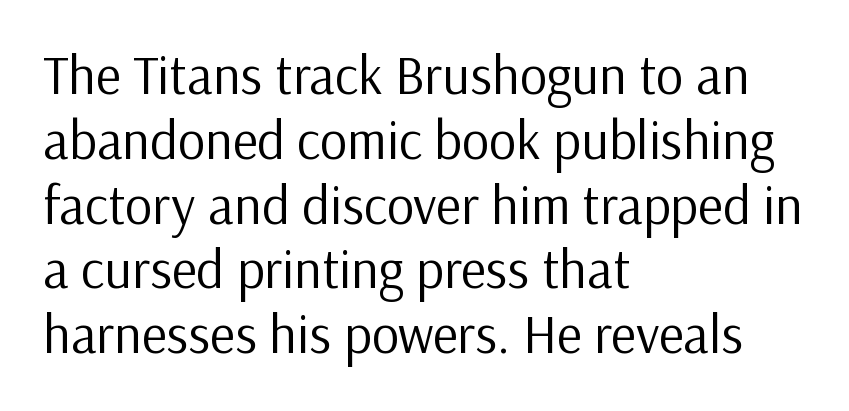
{"serif": "no", "italic": "no", "bold": "no", "weight": "regular", "width": "normal", "stroke_contrast": "low", "x_height": "medium", "monospaced": "no", "underline": "no", "align": "left", "line_spacing_ratio": 1.2, "letter_spacing": "normal", "letter_spacing_em": 0.0, "glyph_px": 54}
